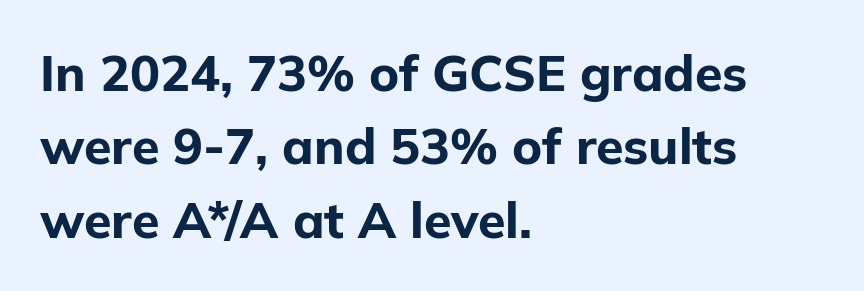
Emphasis by weight is at full strength: bold. In terms of posture, this sample is upright. Descenders are the only things crossing below the line. The glyphs in this specimen are sans serif. The setting favours the left margin, as ordinary paragraphs usually do.
